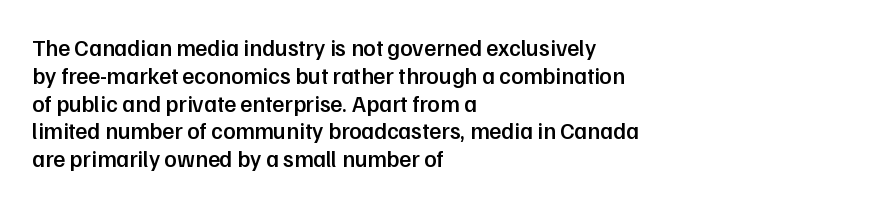
{"italic": "no", "bold": "semi", "underline": "no", "align": "left", "line_spacing_ratio": 1.21, "letter_spacing": "normal", "letter_spacing_em": 0.0, "glyph_px": 23}
